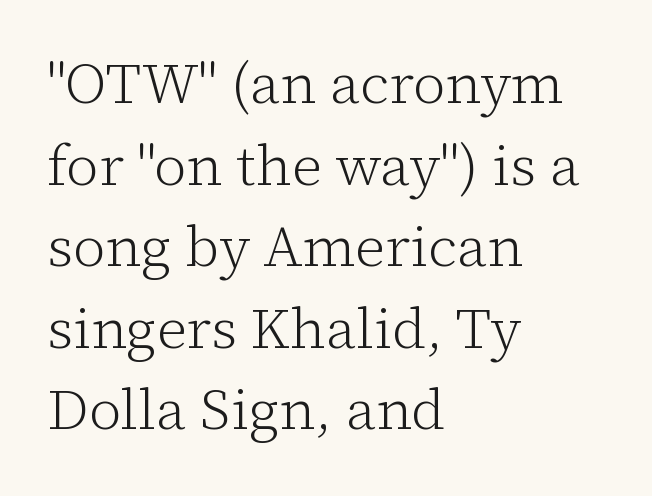
The zone under the glyphs is completely vacant. Proportional: the letters do not fall into vertical columns. Each stroke keeps to a modest, everyday thickness or less. All the whitespace from short lines collects on the right. Serifs: yes, visible at the terminals of the letterforms. A typesetter would call this zero additional tracking.
